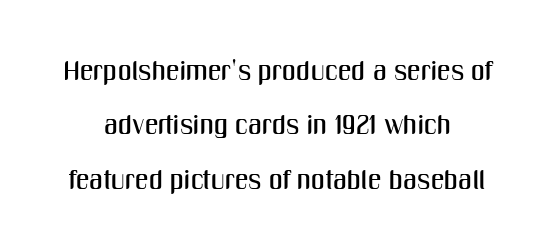
Q: Is the text italic (slanted)? A: No, it is upright.
Q: Is the text underlined? A: No.
Q: How is the paragraph aligned? A: Centered.
Q: Is the spacing between letters normal or unusually wide? A: Normal.
Q: Is the spacing between lines tight, normal or loose? A: Loose.
